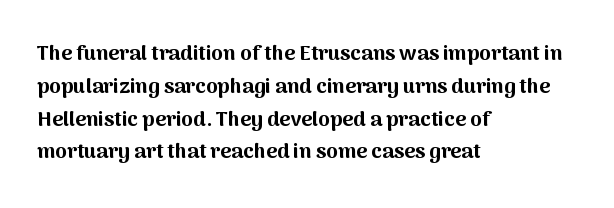
The image shows 21 px bold type, upright; set left-aligned, normal line spacing (1.56x), normal letter spacing, not underlined.
